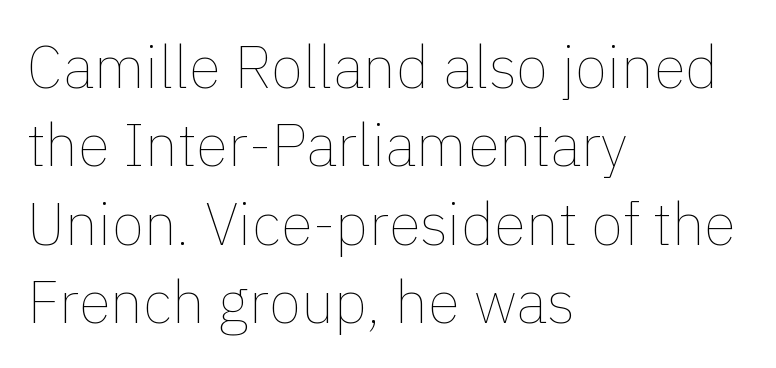
Q: Is the text bold? A: No.
Q: Is the text italic (slanted)? A: No, it is upright.
Q: Is the text underlined? A: No.
Q: How is the paragraph aligned? A: Left-aligned.
Q: Is the spacing between letters normal or unusually wide? A: Normal.
Q: Is the spacing between lines tight, normal or loose? A: Normal.
Q: Width (condensed, normal, or wide)? A: Normal.
Q: x-height? A: Medium.
Q: Monospaced? A: No.
